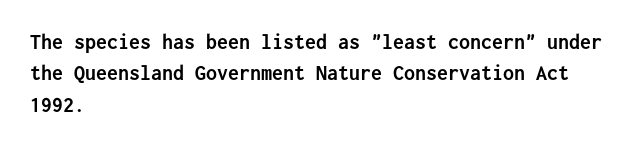
The vertical gap from one line to the next is medium. Bold? Absolutely — the strokes are thick and heavy. Plain, unruled lines of type. The ragged edge is on the right, which tells us the setting is flush left.
